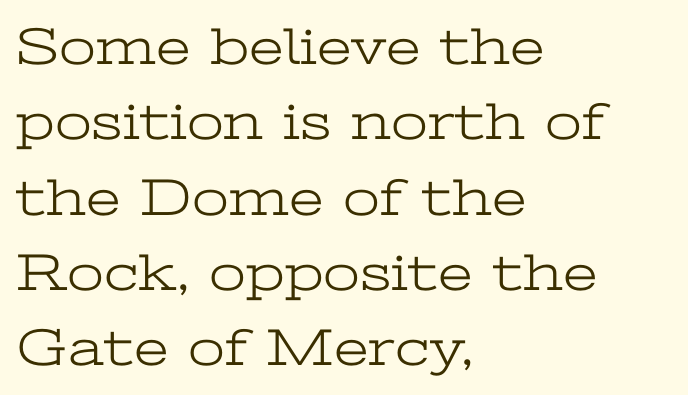
{"serif": "yes", "italic": "no", "bold": "no", "weight": "light", "width": "wide", "stroke_contrast": "low", "x_height": "medium", "monospaced": "no", "underline": "no", "align": "left", "line_spacing": "normal", "line_spacing_ratio": 1.42, "letter_spacing": "normal", "letter_spacing_em": 0.0, "glyph_px": 53}
